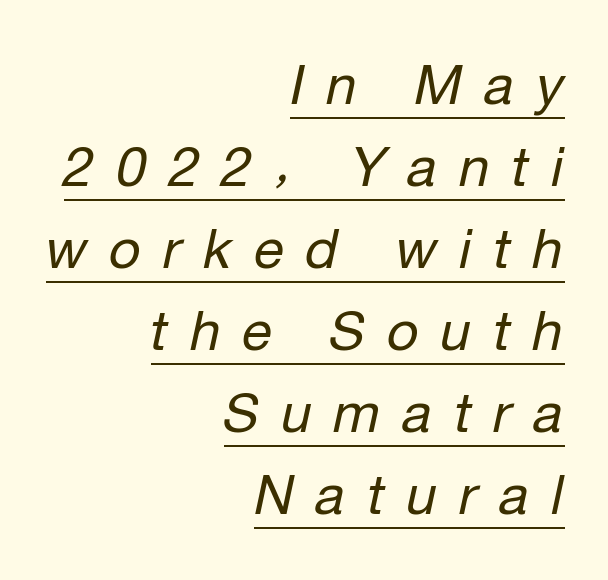
The image shows 55 px regular-weight type, italic (leaning right); set right-aligned, normal line spacing (1.49x), unusually wide letter spacing (+0.4 em), underlined; low stroke contrast and a medium x-height.
